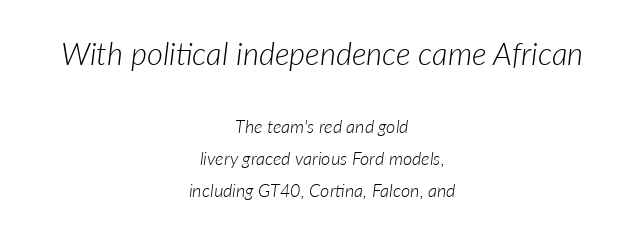
Q: Is the text bold? A: No.
Q: Is the text italic (slanted)? A: Yes, it leans right by about 7 degrees.
Q: Is the text underlined? A: No.
Q: How is the paragraph aligned? A: Centered.
Q: Is the spacing between letters normal or unusually wide? A: Normal.
Q: Which block of text is set in a larger size, the first (top) or the second (bottom)? A: The first (top) one.
Q: Width (condensed, normal, or wide)? A: Normal.
Q: Stroke contrast? A: Low.
Q: x-height? A: Medium.
Q: Monospaced? A: No.
